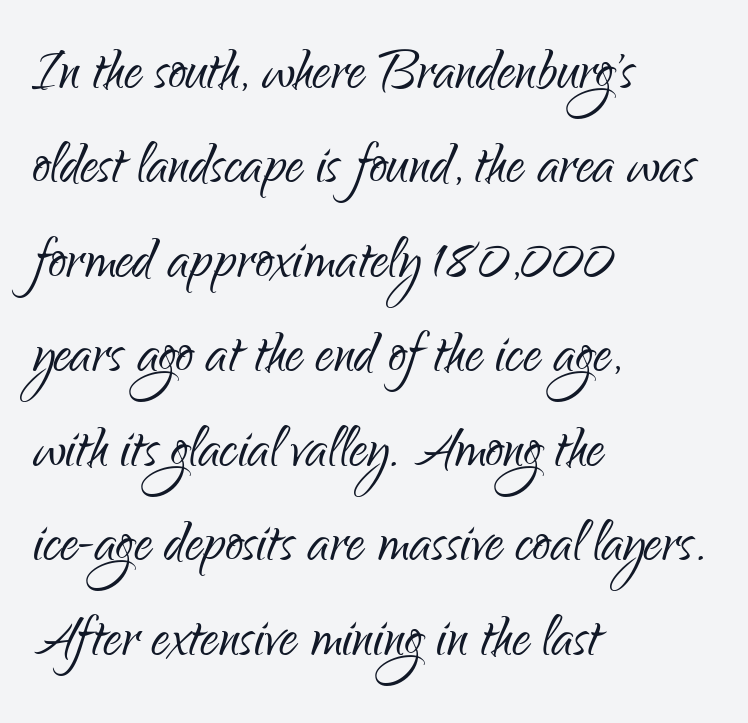
Q: Is the text bold? A: No.
Q: Is the text italic (slanted)? A: Yes.
Q: Is the typeface a serif or a sans-serif typeface? A: Sans-serif.
Q: Is the text underlined? A: No.
Q: How is the paragraph aligned? A: Left-aligned.
Q: Is the spacing between letters normal or unusually wide? A: Normal.
Q: Is the spacing between lines tight, normal or loose? A: Normal.
Q: Width (condensed, normal, or wide)? A: Condensed.
Q: Stroke contrast? A: Low.
Q: x-height? A: Small.
Q: Monospaced? A: No.
